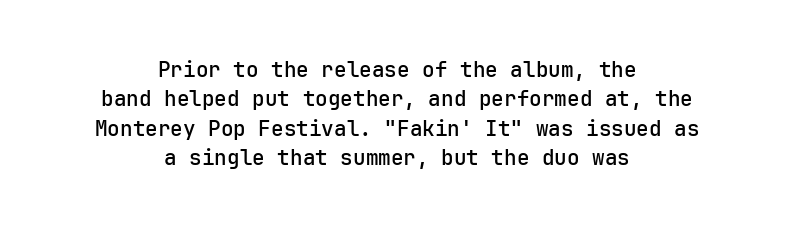
The image shows 21 px text type, upright; set centered, normal line spacing (1.4x), normal letter spacing, not underlined.
